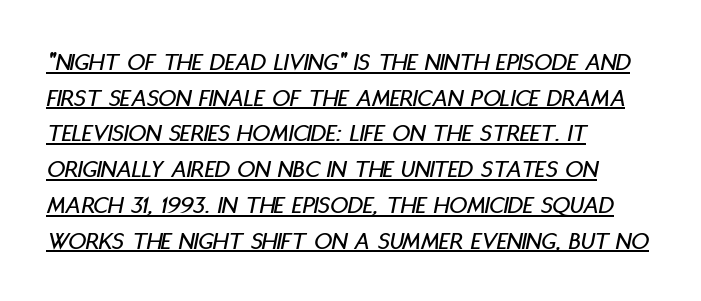
Q: Is the text italic (slanted)? A: Yes, it leans right by about 11 degrees.
Q: Is the text underlined? A: Yes.
Q: How is the paragraph aligned? A: Left-aligned.
Q: Is the spacing between letters normal or unusually wide? A: Normal.
Q: Is the spacing between lines tight, normal or loose? A: Normal.
